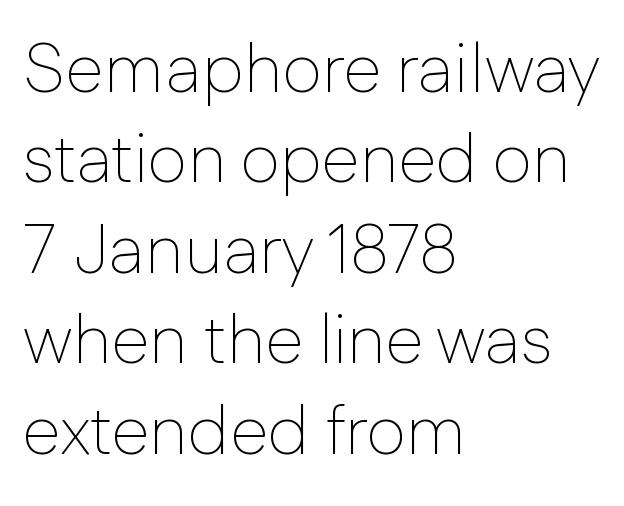
The characters display no serif detailing; their extremities are plain. You could not count columns in this text — the font is proportionally spaced. Quick note: underline off. The compositor pushed each line to the left boundary.
